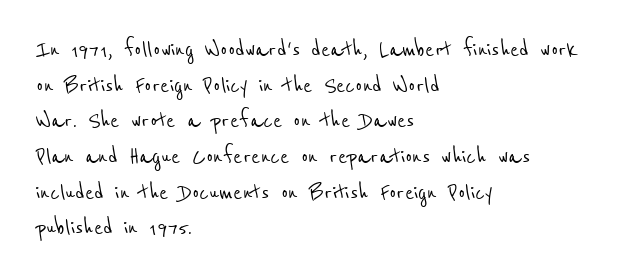
Q: Is the text underlined? A: No.
Q: How is the paragraph aligned? A: Left-aligned.
Q: Is the spacing between letters normal or unusually wide? A: Normal.
Q: Is the spacing between lines tight, normal or loose? A: Normal.
